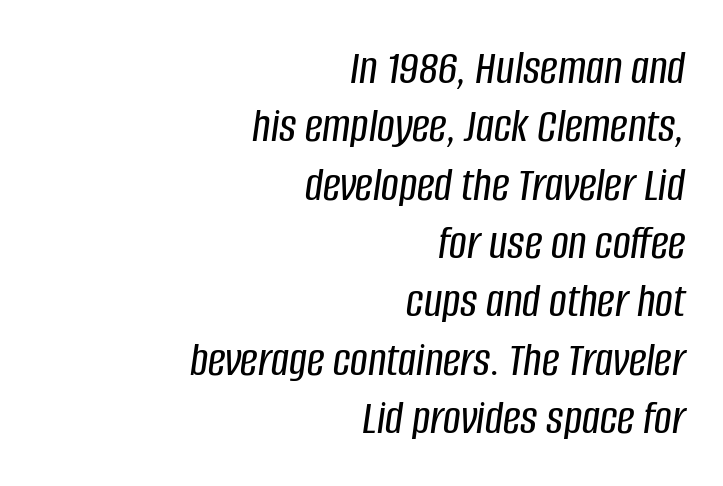
Q: Is the text italic (slanted)? A: Yes, it leans right by about 8 degrees.
Q: Is the text underlined? A: No.
Q: How is the paragraph aligned? A: Right-aligned.
Q: Is the spacing between letters normal or unusually wide? A: Normal.
Q: Width (condensed, normal, or wide)? A: Condensed.
Q: Stroke contrast? A: Low.
Q: x-height? A: Large.
Q: Monospaced? A: No.
